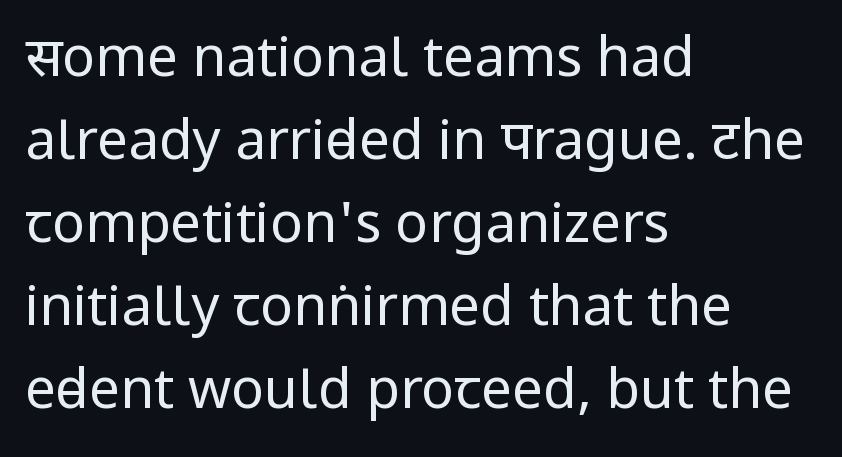
{"serif": "no", "italic": "no", "bold": "no", "weight": "regular", "width": "condensed", "stroke_contrast": "low", "underline": "no", "align": "left", "line_spacing": "normal", "line_spacing_ratio": 1.51, "letter_spacing": "normal", "letter_spacing_em": 0.0, "glyph_px": 55}
